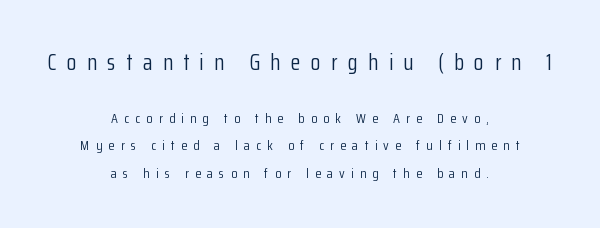
{"italic": "no", "bold": "no", "underline": "no", "align": "center", "line_spacing": "loose", "line_spacing_ratio": 1.97, "letter_spacing": "wide", "letter_spacing_em": 0.44, "larger_block": "first", "size_ratio": 1.64, "glyph_px": 23}
